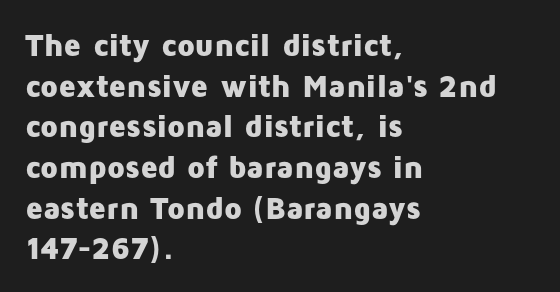
Q: Is the text bold? A: Yes.
Q: Is the text italic (slanted)? A: No, it is upright.
Q: Is the typeface a serif or a sans-serif typeface? A: Sans-serif.
Q: Is the text underlined? A: No.
Q: How is the paragraph aligned? A: Left-aligned.
Q: Is the spacing between letters normal or unusually wide? A: Normal.
Q: Is the spacing between lines tight, normal or loose? A: Normal.
Q: Width (condensed, normal, or wide)? A: Normal.
Q: Stroke contrast? A: Low.
Q: x-height? A: Medium.
Q: Monospaced? A: No.
